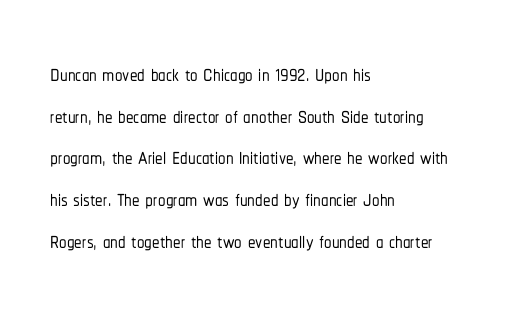
{"serif": "no", "italic": "no", "width": "condensed", "stroke_contrast": "low", "x_height": "medium", "monospaced": "no", "underline": "no", "align": "left", "line_spacing": "normal", "line_spacing_ratio": 1.39, "letter_spacing": "normal", "letter_spacing_em": 0.0, "glyph_px": 30}
